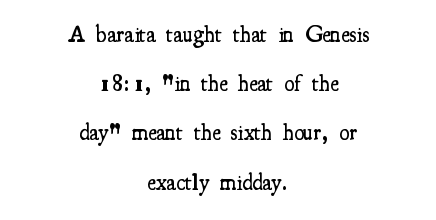
Q: Is the text bold? A: Semi-bold.
Q: Is the text italic (slanted)? A: No, it is upright.
Q: Is the text underlined? A: No.
Q: How is the paragraph aligned? A: Centered.
Q: Is the spacing between letters normal or unusually wide? A: Normal.
Q: Is the spacing between lines tight, normal or loose? A: Loose.
